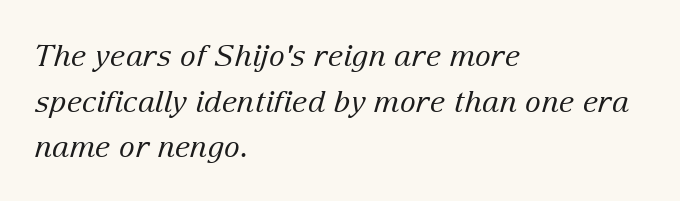
Q: Is the text bold? A: No.
Q: Is the text italic (slanted)? A: Yes, it leans right by about 15 degrees.
Q: Is the typeface a serif or a sans-serif typeface? A: Serif.
Q: Is the text underlined? A: No.
Q: How is the paragraph aligned? A: Left-aligned.
Q: Is the spacing between letters normal or unusually wide? A: Normal.
Q: Is the spacing between lines tight, normal or loose? A: Normal.
Q: Width (condensed, normal, or wide)? A: Normal.
Q: Stroke contrast? A: Low.
Q: x-height? A: Medium.
Q: Monospaced? A: No.
